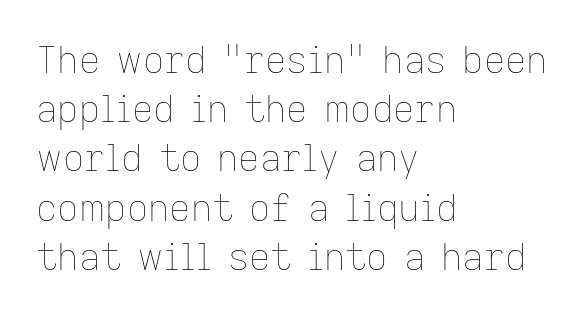
Q: Is the text bold? A: No.
Q: Is the text italic (slanted)? A: No, it is upright.
Q: Is the text underlined? A: No.
Q: How is the paragraph aligned? A: Left-aligned.
Q: Is the spacing between letters normal or unusually wide? A: Normal.
Q: Is the spacing between lines tight, normal or loose? A: Normal.
Q: Width (condensed, normal, or wide)? A: Normal.
Q: Stroke contrast? A: Low.
Q: x-height? A: Medium.
Q: Monospaced? A: No.
